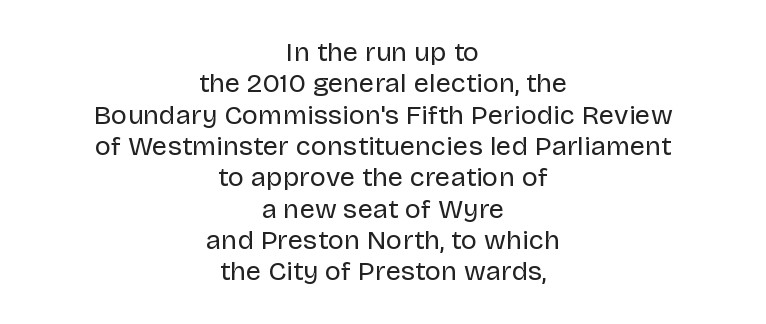
Q: Is the text bold? A: No.
Q: Is the text italic (slanted)? A: No, it is upright.
Q: Is the text underlined? A: No.
Q: How is the paragraph aligned? A: Centered.
Q: Is the spacing between letters normal or unusually wide? A: Normal.
